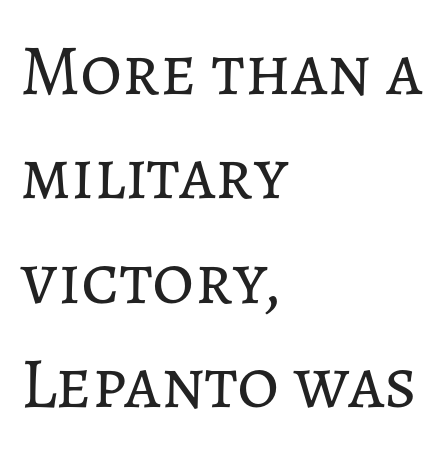
Q: Is the text bold? A: No.
Q: Is the text italic (slanted)? A: No, it is upright.
Q: Is the text underlined? A: No.
Q: How is the paragraph aligned? A: Left-aligned.
Q: Is the spacing between letters normal or unusually wide? A: Normal.
Q: Is the spacing between lines tight, normal or loose? A: Normal.
Q: Width (condensed, normal, or wide)? A: Normal.
Q: Stroke contrast? A: Low.
Q: x-height? A: Medium.
Q: Monospaced? A: No.
